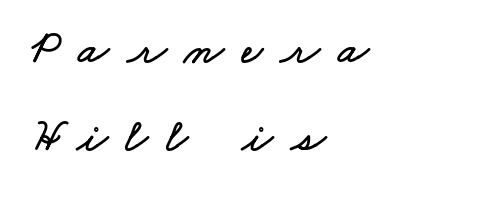
Q: Is the text underlined? A: No.
Q: How is the paragraph aligned? A: Left-aligned.
Q: Is the spacing between letters normal or unusually wide? A: Unusually wide.
Q: Is the spacing between lines tight, normal or loose? A: Loose.
Q: Width (condensed, normal, or wide)? A: Wide.
Q: Stroke contrast? A: Low.
Q: x-height? A: Small.
Q: Monospaced? A: No.
